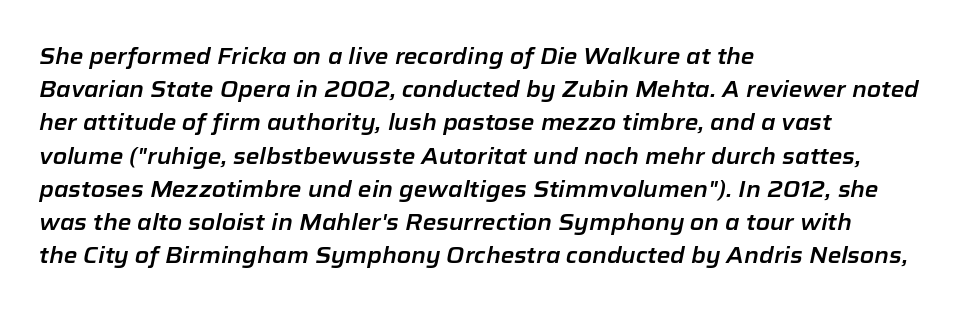
The image shows 22 px text type, italic (leaning right); set left-aligned, normal line spacing (1.51x), normal letter spacing, not underlined.
